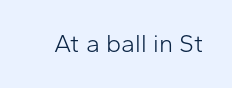
The rendering keeps characters at their native spacing. The font sits on the lighter half of the weight spectrum, regular included. Quick note: underline off. Is there any slant? The stems are plumb.
